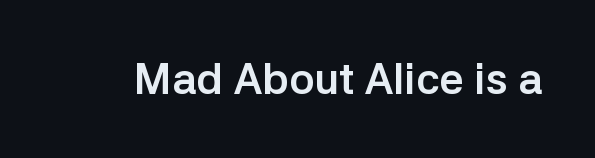
Weight: bold. Tracking value appears to be zero — textbook default spacing. Any mark beneath the type? The region is blank. When letters stand straight like this, we call the style roman or upright.
